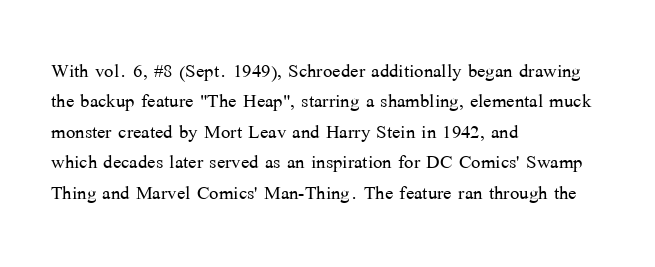
The image shows 25 px text type, upright; set left-aligned, line spacing 1.22x, normal letter spacing, not underlined.
